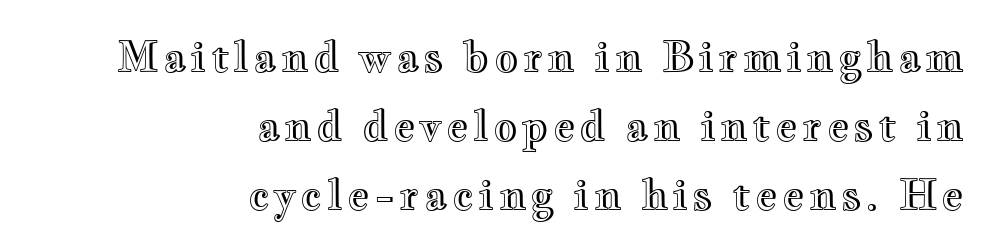
This sample keeps an unexceptional amount of space between lines. Is this a fixed-width face? No — the glyphs have proportional, varying widths. A typesetter would mark this as roman, not italic. The lines are quadded right. Lines of text with bare space underneath.
